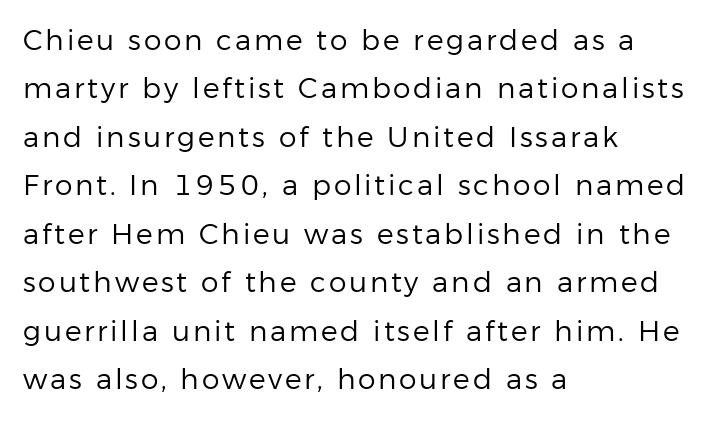
Q: Is the text bold? A: No.
Q: Is the text italic (slanted)? A: No, it is upright.
Q: Is the typeface a serif or a sans-serif typeface? A: Sans-serif.
Q: Is the text underlined? A: No.
Q: How is the paragraph aligned? A: Left-aligned.
Q: Width (condensed, normal, or wide)? A: Normal.
Q: Stroke contrast? A: Low.
Q: x-height? A: Medium.
Q: Monospaced? A: No.
